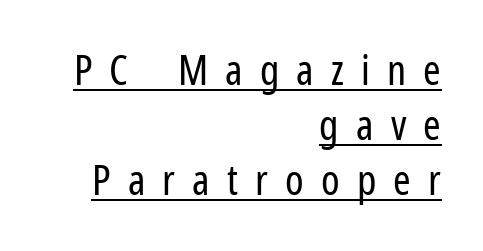
The image shows 42 px regular-weight, condensed sans-serif type, upright; set right-aligned, normal line spacing (1.31x), unusually wide letter spacing (+0.41 em), underlined; low stroke contrast and a medium x-height.
